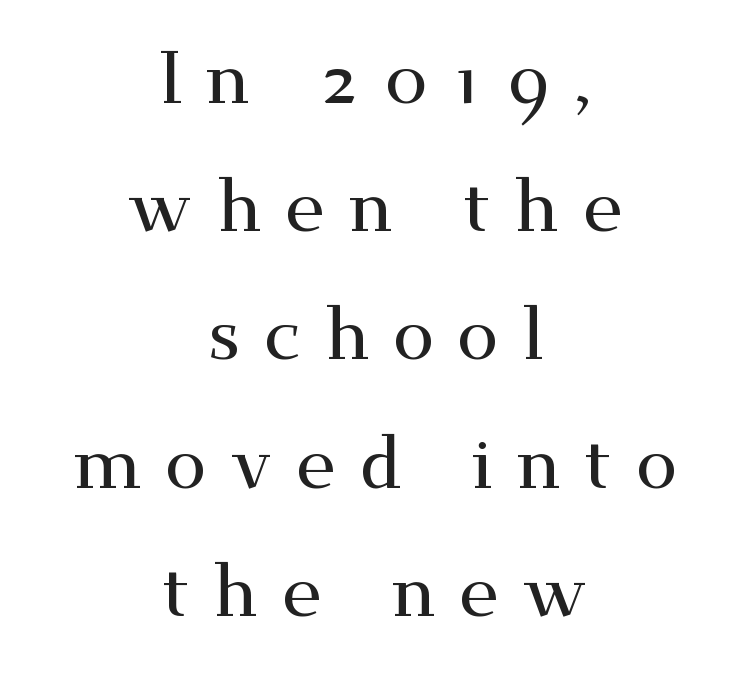
Q: Is the text italic (slanted)? A: No, it is upright.
Q: Is the typeface a serif or a sans-serif typeface? A: Serif.
Q: Is the text underlined? A: No.
Q: How is the paragraph aligned? A: Centered.
Q: Is the spacing between letters normal or unusually wide? A: Unusually wide.
Q: Width (condensed, normal, or wide)? A: Wide.
Q: Stroke contrast? A: Medium.
Q: x-height? A: Small.
Q: Monospaced? A: No.
